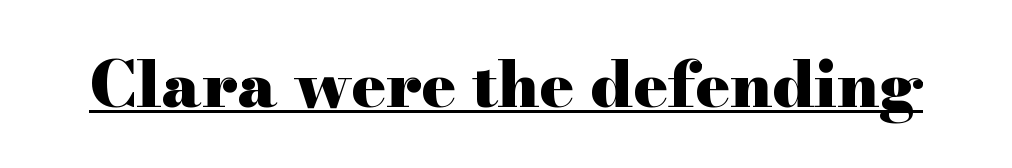
The image shows 64 px heavy, wide serif type, upright; set normal letter spacing, underlined; high stroke contrast and a small x-height.
